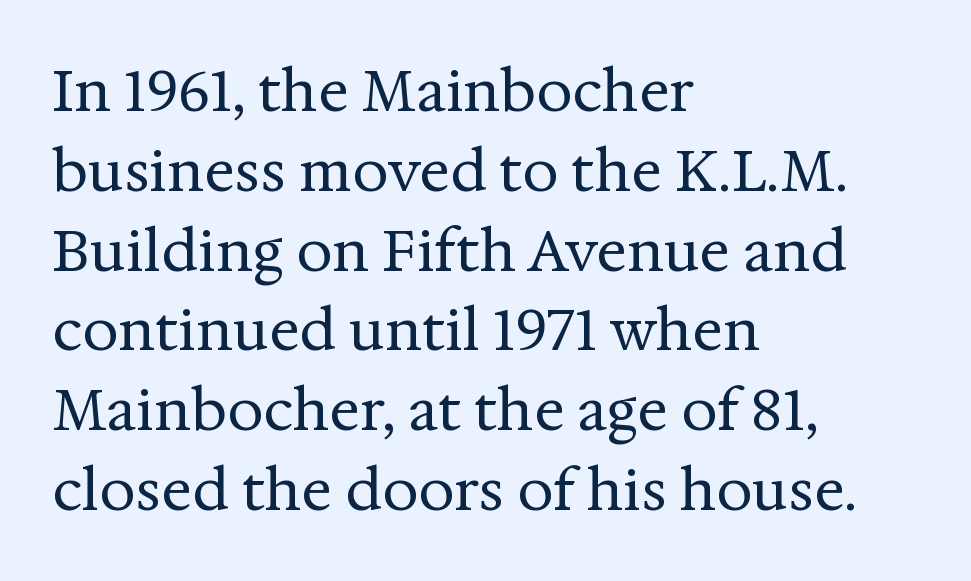
Q: Is the text bold? A: No.
Q: Is the text italic (slanted)? A: No, it is upright.
Q: Is the typeface a serif or a sans-serif typeface? A: Serif.
Q: Is the text underlined? A: No.
Q: How is the paragraph aligned? A: Left-aligned.
Q: Is the spacing between letters normal or unusually wide? A: Normal.
Q: Is the spacing between lines tight, normal or loose? A: Normal.
Q: Width (condensed, normal, or wide)? A: Normal.
Q: Stroke contrast? A: Medium.
Q: x-height? A: Medium.
Q: Monospaced? A: No.
